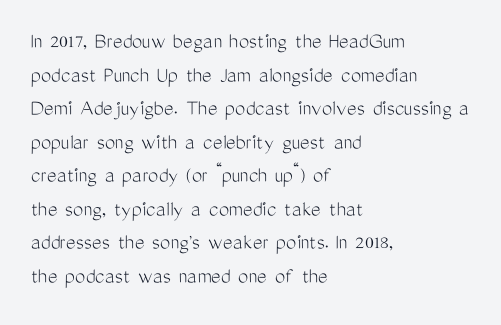
Q: Is the text bold? A: No.
Q: Is the text italic (slanted)? A: No, it is upright.
Q: Is the text underlined? A: No.
Q: How is the paragraph aligned? A: Left-aligned.
Q: Is the spacing between letters normal or unusually wide? A: Normal.
Q: Is the spacing between lines tight, normal or loose? A: Normal.
